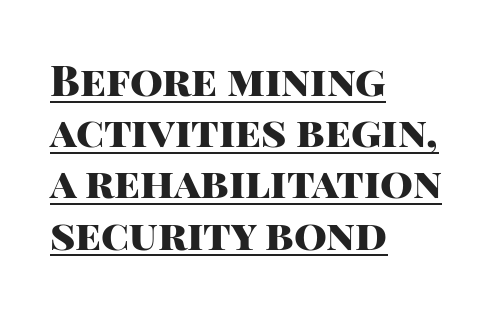
{"serif": "no", "italic": "no", "bold": "yes", "weight": "heavy", "width": "normal", "stroke_contrast": "high", "x_height": "large", "monospaced": "no", "underline": "yes", "align": "left", "line_spacing_ratio": 1.22, "letter_spacing": "normal", "letter_spacing_em": 0.0, "glyph_px": 42}
